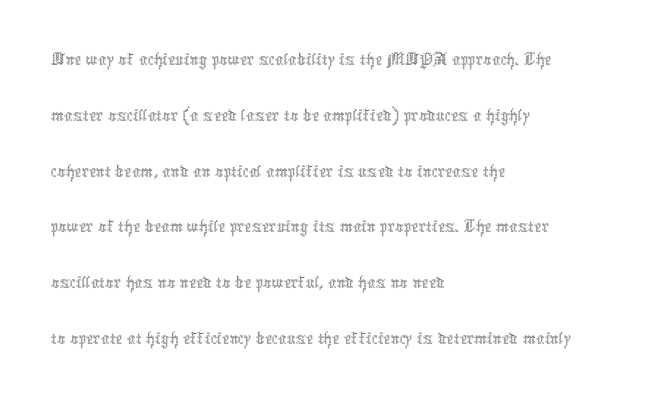
{"italic": "no", "bold": "no", "weight": "thin", "width": "condensed", "x_height": "medium", "monospaced": "no", "underline": "no", "align": "left", "line_spacing": "normal", "line_spacing_ratio": 1.36, "letter_spacing": "normal", "letter_spacing_em": 0.0, "glyph_px": 41}
